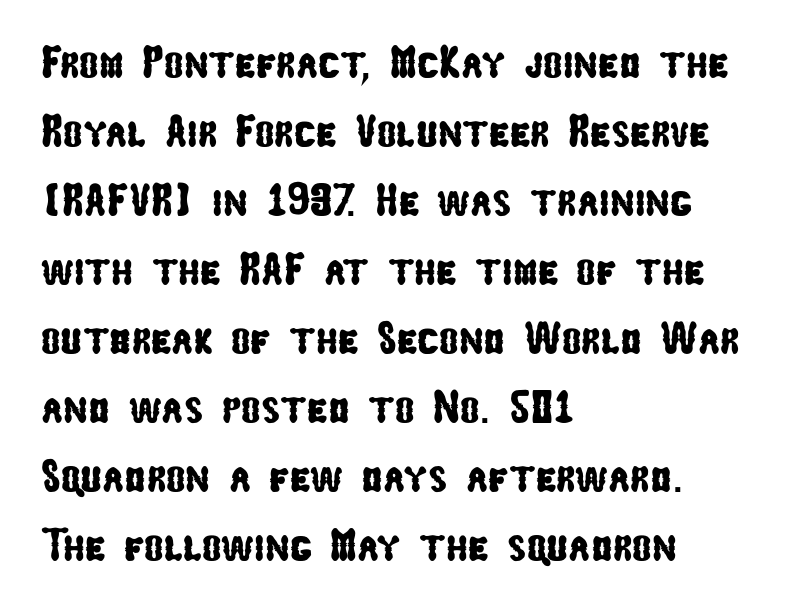
The letters advance in unequal steps, a hallmark of proportional type. Typeset ragged right — the left edge is the straight one. Short note: letters normally spaced. Normally led — the rows are evenly, conventionally spaced. Regarding serifs, this sample does without them.
